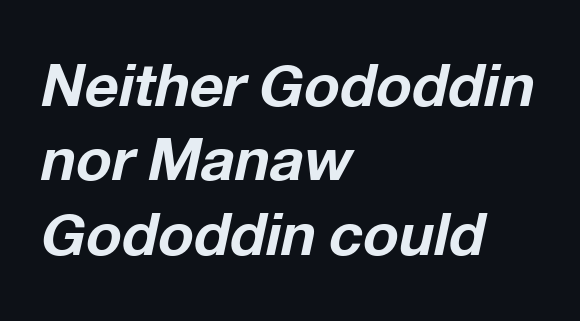
The face used here is proportionally spaced, like ordinary book or web type. An italicized treatment has been applied to the whole sample. Nobody drew a line under any word here. On the weight axis this lands at bold, roughly 700. The letterforms sit shoulder to shoulder at normal distance.
